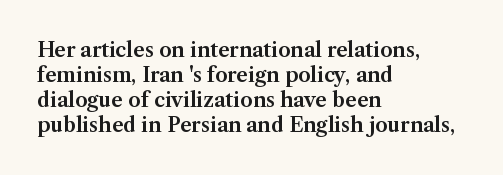
{"italic": "no", "underline": "no", "align": "left", "line_spacing": "normal", "line_spacing_ratio": 1.25, "letter_spacing": "normal", "letter_spacing_em": 0.0, "glyph_px": 20}
